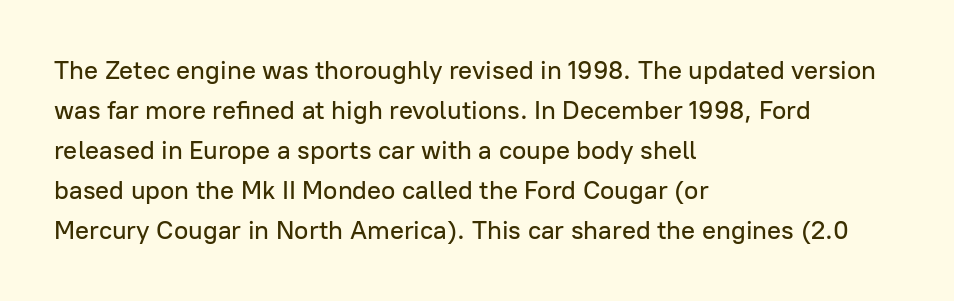
Descender tails drop into unmarked territory. Each word holds together tightly as a unit, with standard inter-letter gaps. Style check: upright. A student would call this left alignment; a typographer would say flush left, rag right. If you measured baseline to baseline, you'd find a middling distance.
